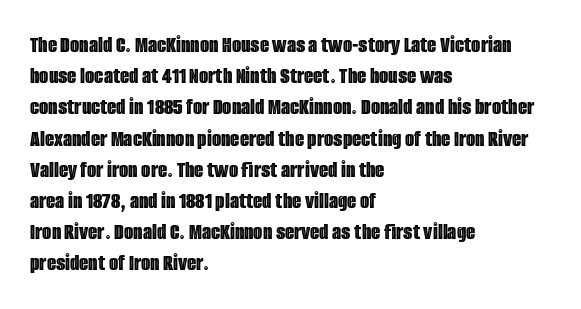
Does the copy run flush right? No — it runs flush left. The font's upright variant was chosen for this text. Descender tails drop into unmarked territory. Reading down the column, the eye jumps a familiar distance to each next line.
